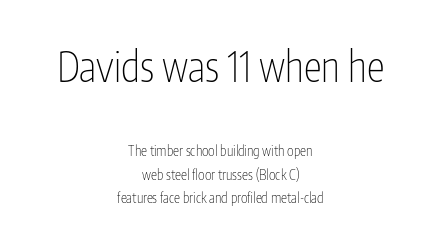
Q: Is the text bold? A: No.
Q: Is the text italic (slanted)? A: No, it is upright.
Q: Is the typeface a serif or a sans-serif typeface? A: Sans-serif.
Q: Is the text underlined? A: No.
Q: How is the paragraph aligned? A: Centered.
Q: Is the spacing between letters normal or unusually wide? A: Normal.
Q: Is the spacing between lines tight, normal or loose? A: Normal.
Q: Which block of text is set in a larger size, the first (top) or the second (bottom)? A: The first (top) one.
Q: Width (condensed, normal, or wide)? A: Condensed.
Q: Stroke contrast? A: Low.
Q: x-height? A: Medium.
Q: Monospaced? A: No.
